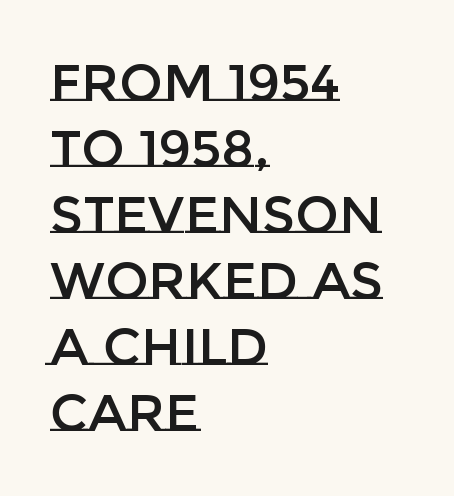
{"italic": "no", "width": "normal", "stroke_contrast": "low", "x_height": "large", "monospaced": "no", "underline": "no", "align": "left", "line_spacing": "normal", "line_spacing_ratio": 1.27, "letter_spacing": "normal", "letter_spacing_em": 0.0, "glyph_px": 52}
